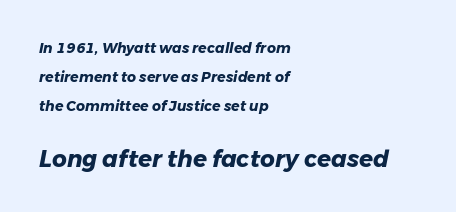
Q: Is the text bold? A: Yes.
Q: Is the text italic (slanted)? A: Yes, it leans right by about 11 degrees.
Q: Is the text underlined? A: No.
Q: How is the paragraph aligned? A: Left-aligned.
Q: Is the spacing between letters normal or unusually wide? A: Normal.
Q: Is the spacing between lines tight, normal or loose? A: Loose.
Q: Which block of text is set in a larger size, the first (top) or the second (bottom)? A: The second (bottom) one.
